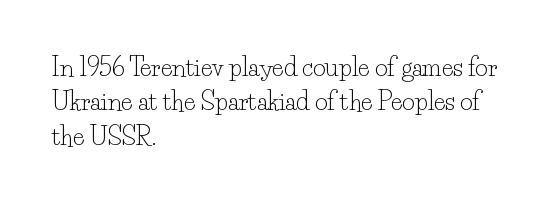
{"italic": "no", "bold": "no", "underline": "no", "align": "left", "line_spacing": "normal", "line_spacing_ratio": 1.43, "letter_spacing": "normal", "letter_spacing_em": 0.0, "glyph_px": 24}
